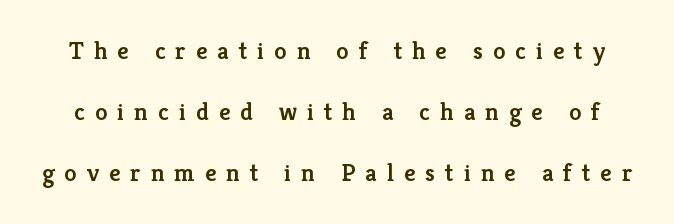
Q: Is the text bold? A: Semi-bold.
Q: Is the text italic (slanted)? A: No, it is upright.
Q: Is the text underlined? A: No.
Q: Is the spacing between letters normal or unusually wide? A: Unusually wide.
Q: Is the spacing between lines tight, normal or loose? A: Loose.
